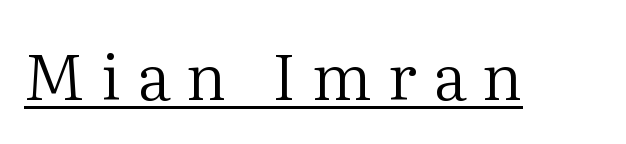
{"serif": "yes", "italic": "no", "bold": "no", "weight": "regular", "width": "normal", "stroke_contrast": "medium", "x_height": "medium", "monospaced": "no", "underline": "yes", "letter_spacing": "wide", "letter_spacing_em": 0.25, "glyph_px": 64}
